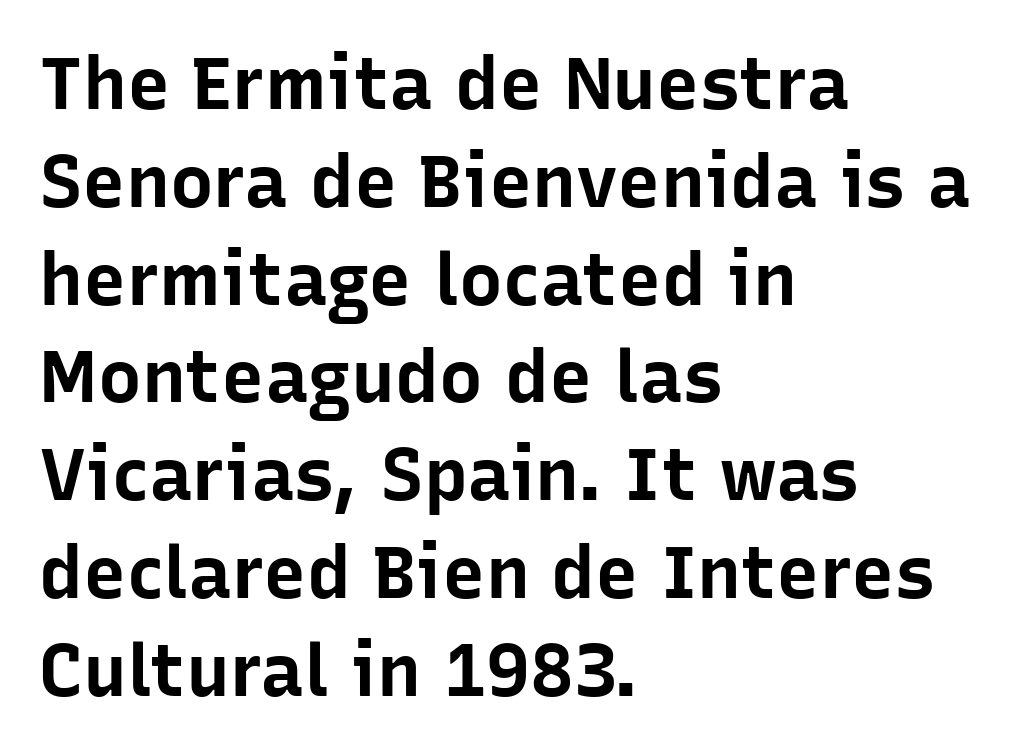
Q: Is the text bold? A: Yes.
Q: Is the text italic (slanted)? A: No, it is upright.
Q: Is the typeface a serif or a sans-serif typeface? A: Sans-serif.
Q: Is the text underlined? A: No.
Q: How is the paragraph aligned? A: Left-aligned.
Q: Is the spacing between letters normal or unusually wide? A: Normal.
Q: Is the spacing between lines tight, normal or loose? A: Normal.
Q: Width (condensed, normal, or wide)? A: Normal.
Q: Stroke contrast? A: Low.
Q: x-height? A: Medium.
Q: Monospaced? A: No.
